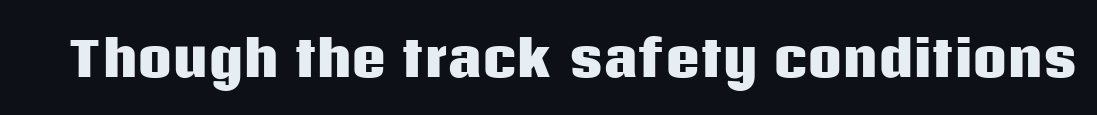
Grotesque or geometric, the face here clearly has no serifs. The passage shown is typed in a proportional face where columns would drift. Posture: straight, roman, zero tilt. The typesetting leans heavy: a genuine bold. Standard letterfit; no display-style spreading of the glyphs.
